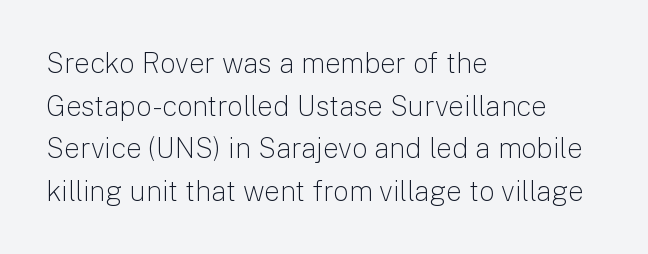
This sample is left-justified, so line endings fall wherever the words run out. The letters sit at their default tracking, neither squeezed nor spread. Do the characters align in a grid? No, the font is proportional. The line-height multiplier appears to be the usual default. Is the stroke heavy? The answer is a plain regular-or-lighter.
